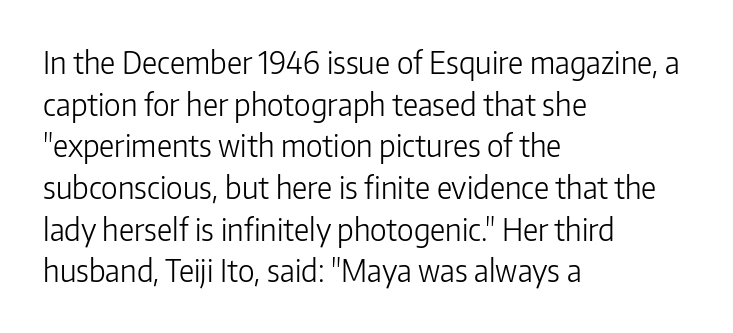
{"serif": "no", "italic": "no", "bold": "no", "weight": "light", "width": "normal", "stroke_contrast": "low", "x_height": "medium", "monospaced": "no", "underline": "no", "align": "left", "line_spacing": "normal", "line_spacing_ratio": 1.39, "letter_spacing": "normal", "letter_spacing_em": 0.0, "glyph_px": 30}
